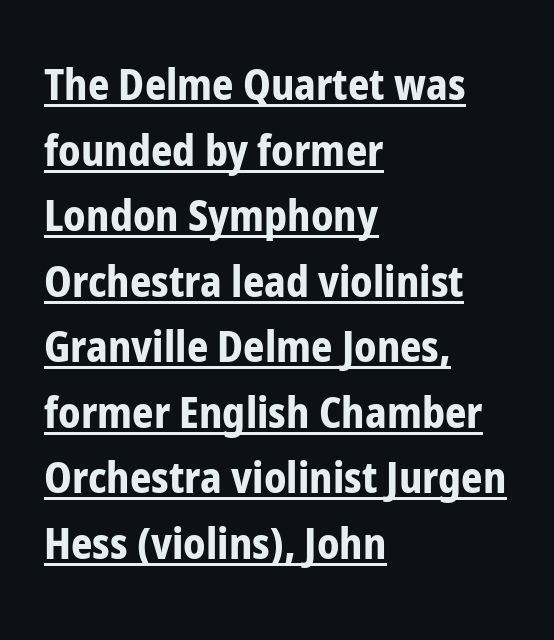
Q: Is the text bold? A: Yes.
Q: Is the text italic (slanted)? A: No, it is upright.
Q: Is the typeface a serif or a sans-serif typeface? A: Sans-serif.
Q: Is the text underlined? A: Yes.
Q: How is the paragraph aligned? A: Left-aligned.
Q: Is the spacing between letters normal or unusually wide? A: Normal.
Q: Is the spacing between lines tight, normal or loose? A: Normal.
Q: Width (condensed, normal, or wide)? A: Condensed.
Q: Stroke contrast? A: Low.
Q: x-height? A: Medium.
Q: Monospaced? A: No.
